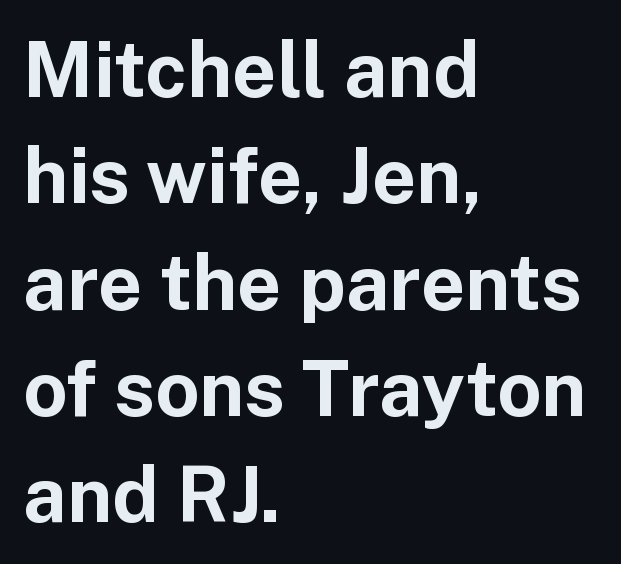
{"serif": "no", "italic": "no", "bold": "yes", "weight": "bold", "width": "normal", "stroke_contrast": "low", "x_height": "medium", "monospaced": "no", "underline": "no", "align": "left", "line_spacing": "normal", "line_spacing_ratio": 1.38, "letter_spacing": "normal", "letter_spacing_em": 0.0, "glyph_px": 77}
